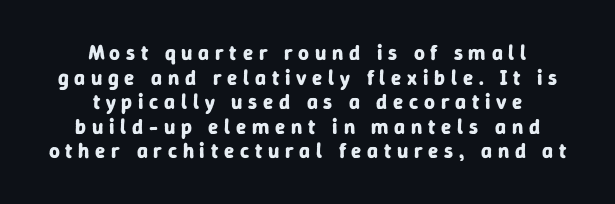
The image shows 21 px bold type, upright; set centered, line spacing 1.17x, unusually wide letter spacing (+0.27 em), not underlined.
